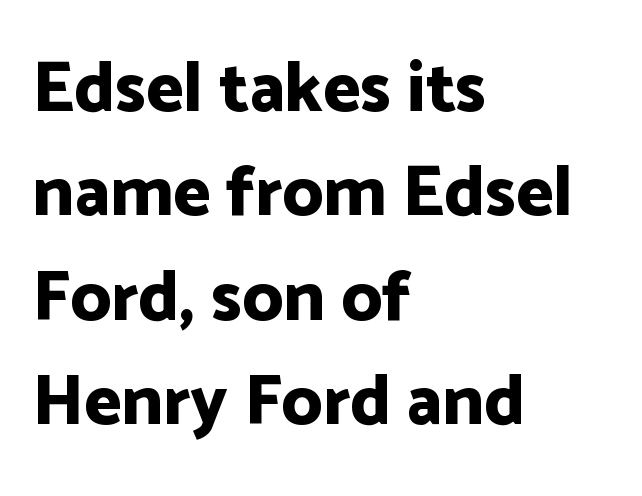
The image shows 71 px bold sans-serif type, upright; set left-aligned, normal line spacing (1.47x), normal letter spacing, not underlined; low stroke contrast and a medium x-height.
